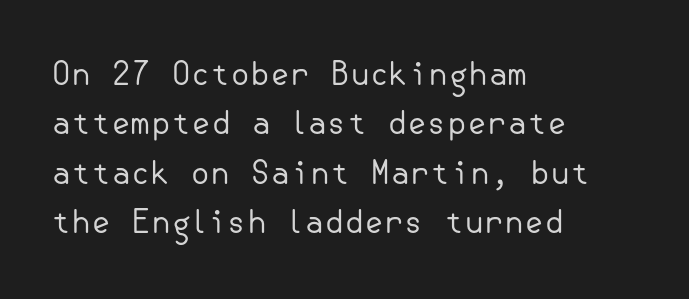
Leading: standard. No feet cap the strokes, marking this as sans-serif type. Underline: absent. Quick note: not italic, upright. These lines keep a tight, regular rhythm from letter to letter. The rag falls on the right side of this text block.
